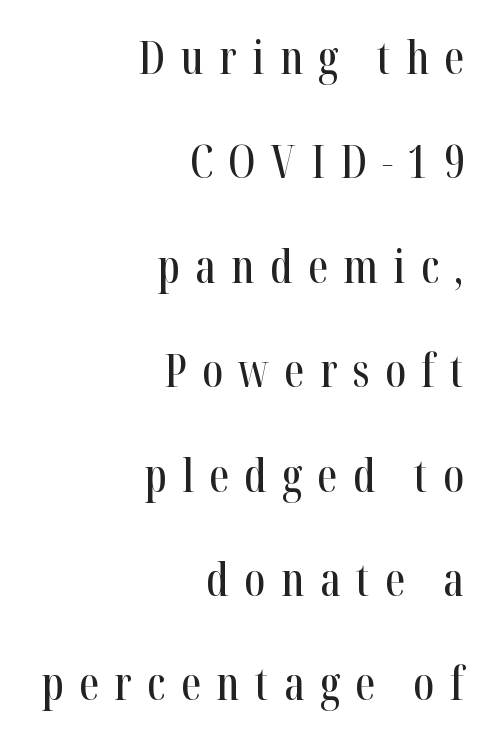
Underlining? Definitely not there. You could not count columns in this text — the font is proportionally spaced. What kind of face is this? One with serifs. Summary of vertical rhythm: relaxed, with wide interline spacing.
